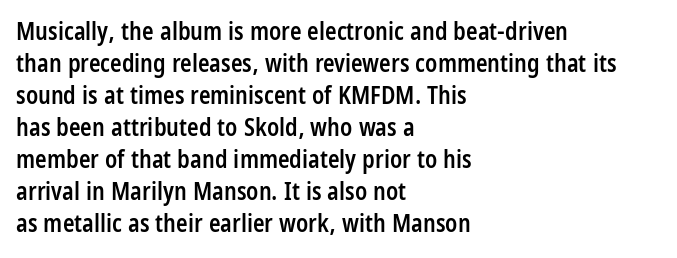
The image shows 24 px text type, upright; set left-aligned, normal line spacing (1.33x), normal letter spacing, not underlined.
